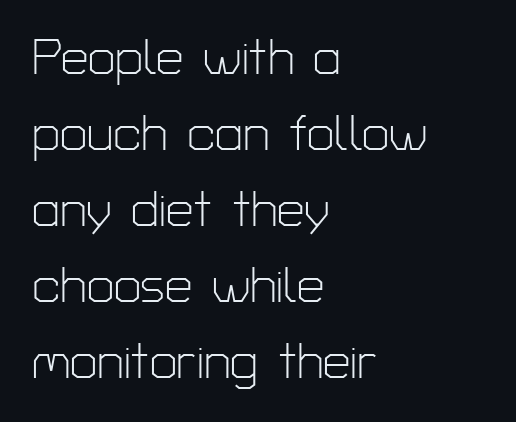
{"serif": "no", "italic": "no", "bold": "no", "weight": "light", "width": "normal", "stroke_contrast": "low", "x_height": "medium", "monospaced": "no", "underline": "no", "align": "left", "line_spacing": "normal", "line_spacing_ratio": 1.55, "letter_spacing": "normal", "letter_spacing_em": 0.0, "glyph_px": 49}
